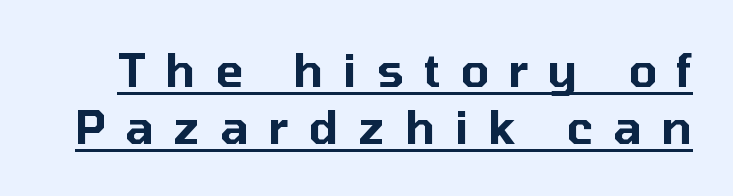
The image shows 46 px sans-serif type, upright; set line spacing 1.24x, unusually wide letter spacing (+0.43 em), underlined; low stroke contrast and a medium x-height.
